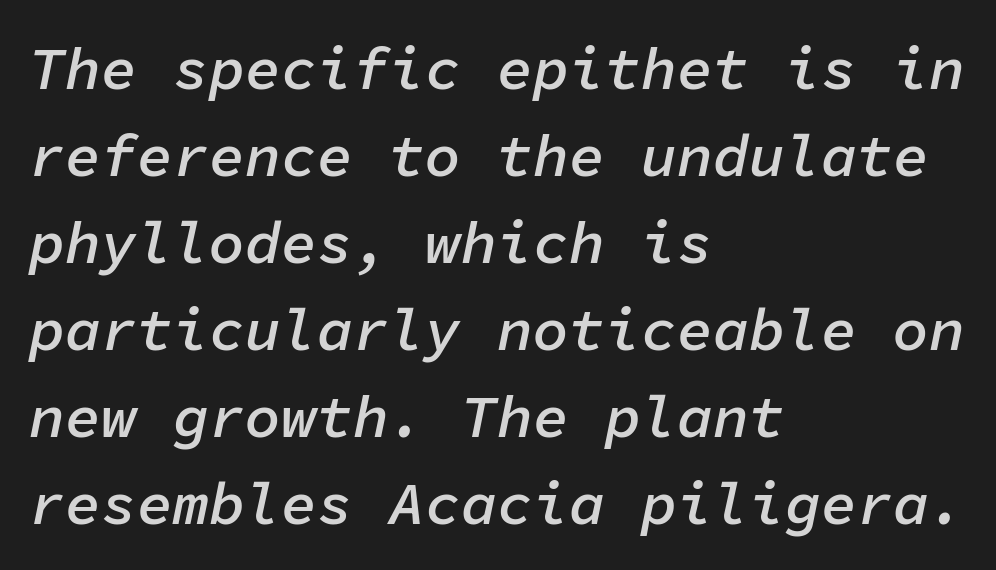
{"italic": "yes", "lean": "right", "slant_degrees": 11, "bold": "semi", "weight": "semibold", "width": "normal", "stroke_contrast": "low", "x_height": "medium", "monospaced": "yes", "underline": "no", "align": "left", "line_spacing": "normal", "line_spacing_ratio": 1.45, "letter_spacing": "normal", "letter_spacing_em": 0.0, "glyph_px": 60}
